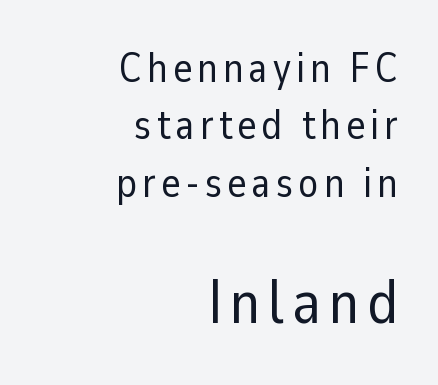
{"serif": "no", "italic": "no", "bold": "no", "weight": "regular", "width": "normal", "stroke_contrast": "low", "x_height": "medium", "monospaced": "no", "underline": "no", "align": "right", "line_spacing": "normal", "line_spacing_ratio": 1.4, "larger_block": "second", "size_ratio": 1.49, "glyph_px": 61}
